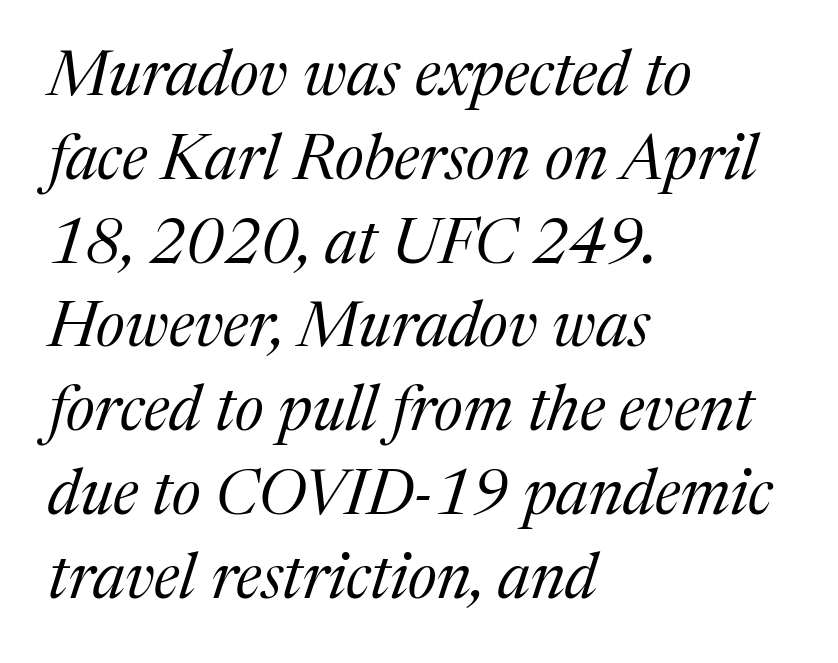
{"serif": "yes", "italic": "yes", "lean": "right", "slant_degrees": 17, "bold": "no", "weight": "regular", "width": "normal", "stroke_contrast": "medium", "x_height": "medium", "monospaced": "no", "underline": "no", "align": "left", "line_spacing": "normal", "line_spacing_ratio": 1.33, "letter_spacing": "normal", "letter_spacing_em": 0.0, "glyph_px": 63}
